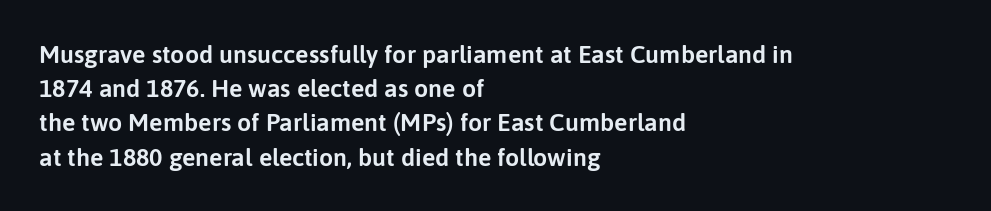
{"italic": "no", "underline": "no", "align": "left", "line_spacing": "normal", "line_spacing_ratio": 1.37, "letter_spacing": "normal", "letter_spacing_em": 0.0, "glyph_px": 25}
